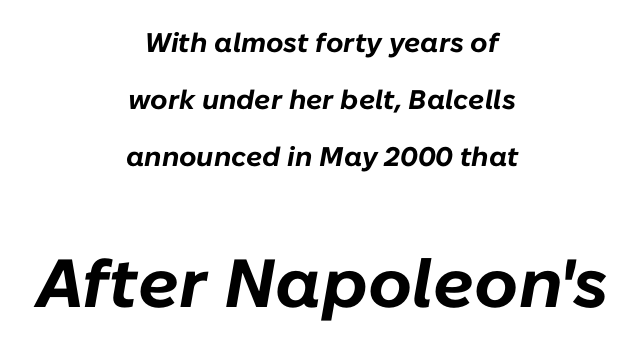
{"italic": "yes", "lean": "right", "slant_degrees": 10, "bold": "yes", "weight": "bold", "width": "normal", "stroke_contrast": "low", "x_height": "medium", "monospaced": "no", "underline": "no", "align": "center", "line_spacing": "loose", "line_spacing_ratio": 2.12, "letter_spacing": "normal", "letter_spacing_em": 0.0, "larger_block": "second", "size_ratio": 2.52, "glyph_px": 68}
